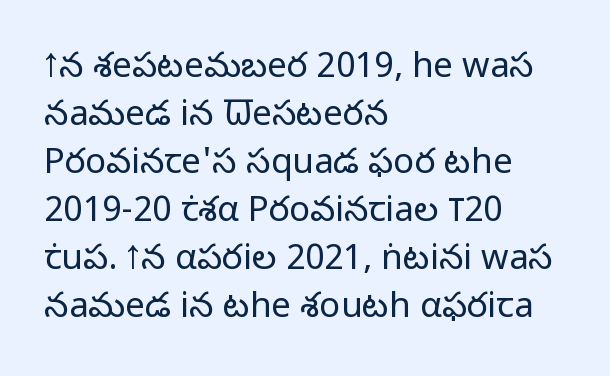
Q: Is the text bold? A: No.
Q: Is the text italic (slanted)? A: No, it is upright.
Q: Is the typeface a serif or a sans-serif typeface? A: Sans-serif.
Q: Is the text underlined? A: No.
Q: How is the paragraph aligned? A: Left-aligned.
Q: Is the spacing between letters normal or unusually wide? A: Normal.
Q: Is the spacing between lines tight, normal or loose? A: Normal.
Q: Width (condensed, normal, or wide)? A: Normal.
Q: Stroke contrast? A: Low.
Q: x-height? A: Medium.
Q: Monospaced? A: No.
